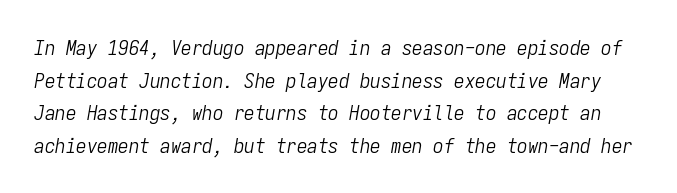
{"italic": "yes", "lean": "right", "slant_degrees": 9, "bold": "no", "underline": "no", "line_spacing": "normal", "line_spacing_ratio": 1.55, "letter_spacing": "normal", "letter_spacing_em": 0.0, "glyph_px": 21}
